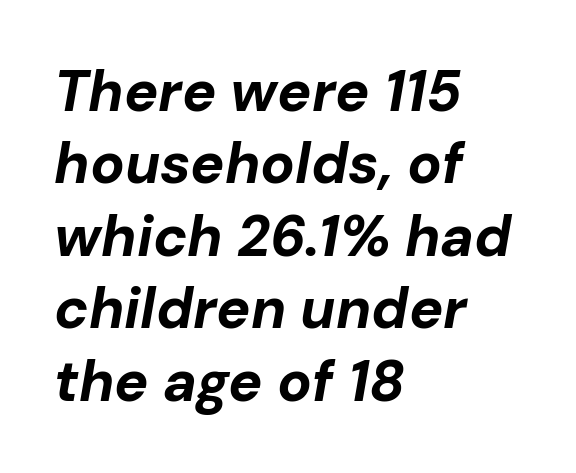
{"italic": "yes", "lean": "right", "slant_degrees": 10, "bold": "yes", "weight": "bold", "width": "normal", "stroke_contrast": "low", "x_height": "medium", "monospaced": "no", "underline": "no", "align": "left", "line_spacing": "normal", "line_spacing_ratio": 1.27, "letter_spacing": "normal", "letter_spacing_em": 0.0, "glyph_px": 57}
